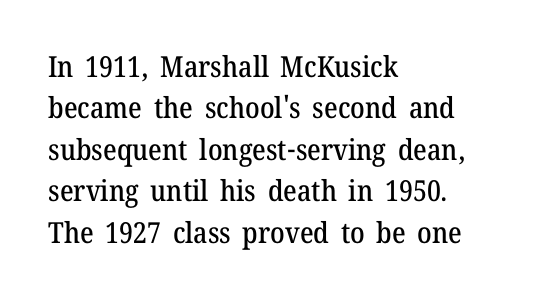
{"serif": "yes", "italic": "no", "width": "normal", "stroke_contrast": "medium", "x_height": "medium", "monospaced": "no", "underline": "no", "align": "left", "line_spacing": "normal", "line_spacing_ratio": 1.43, "letter_spacing": "normal", "letter_spacing_em": 0.0, "glyph_px": 29}
